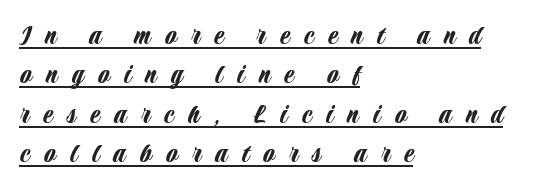
The image shows 29 px condensed sans-serif type; set left-aligned, normal line spacing (1.36x), unusually wide letter spacing (+0.49 em), underlined; low stroke contrast and a large x-height.
